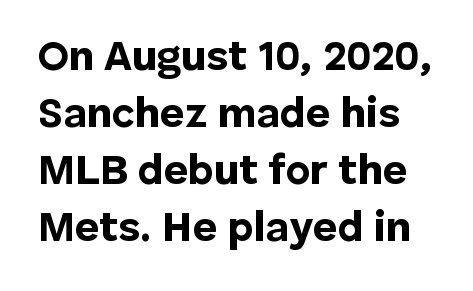
The image shows 42 px bold sans-serif type, upright; set normal line spacing (1.36x), normal letter spacing, not underlined; low stroke contrast and a medium x-height.
